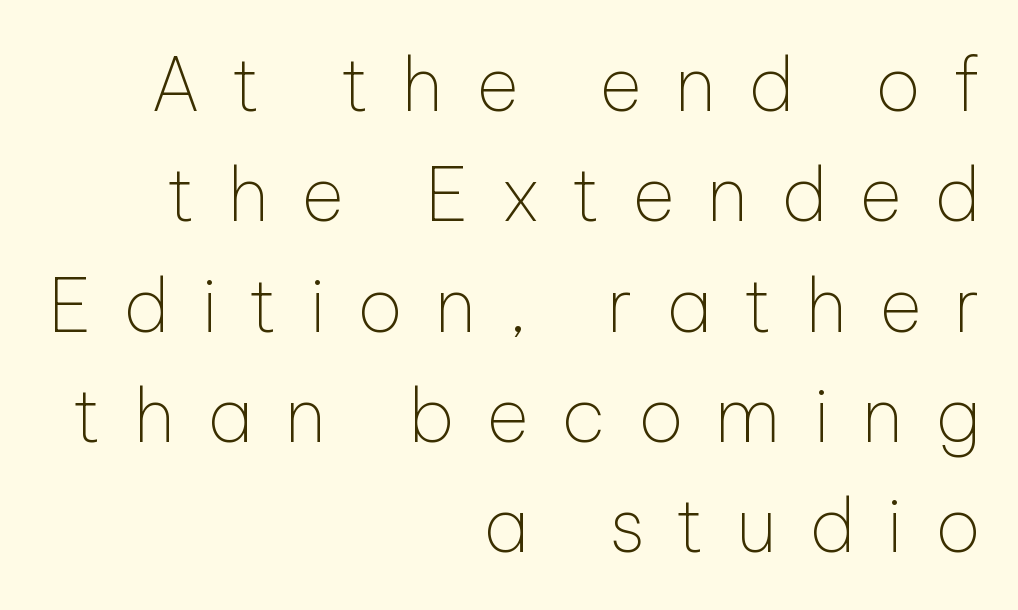
Tall strokes in this sample are plumb rather than angled. A light-to-regular cut is what we see here. The rag falls on the left side of this text block. Regarding leading, the lines here are spaced in the standard way. Each letter keeps its own natural width here, so spacing adapts to shape. Glance below the letters and you will spot only blank space.
